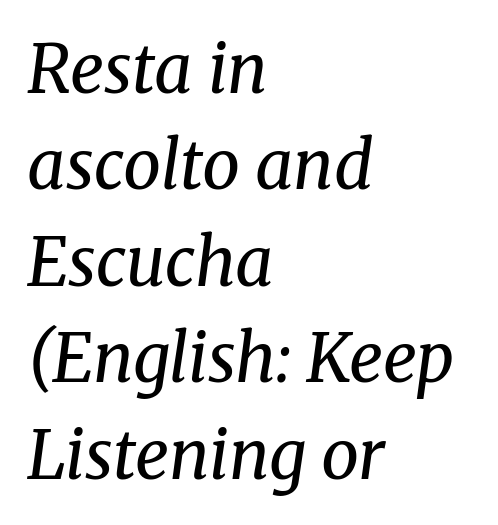
The font family rendered here belongs to the serif group. Yep, that's italic — everything's leaning. Baseline-to-baseline distance is the conventional proportion of letter height. Compared with typical body copy, the letter spacing here is the same. This is not heavy type; no bold has been used. In CSS terms this would be text-align: left.
